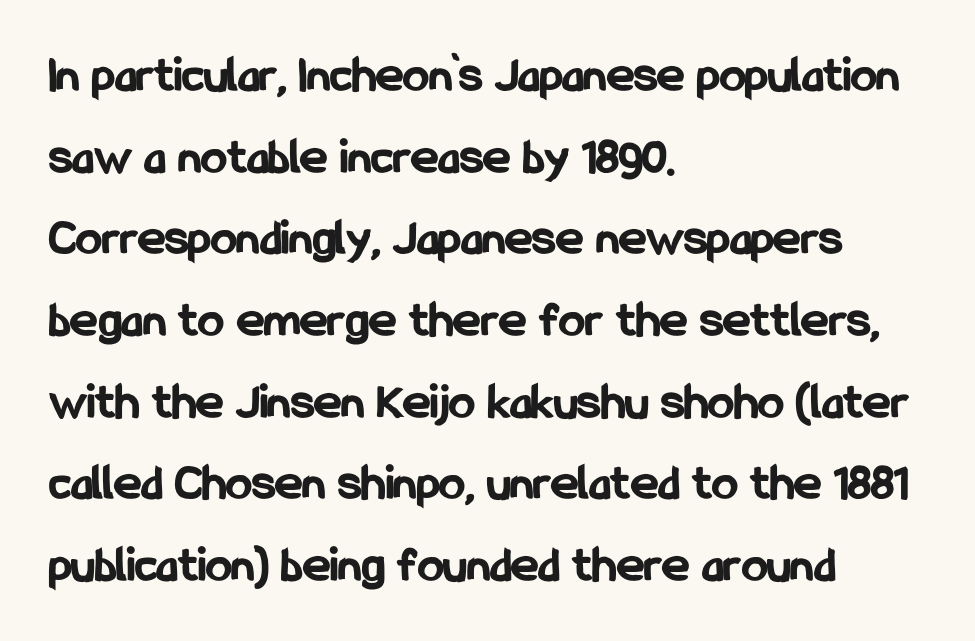
The image shows 52 px bold, condensed sans-serif type, upright; set left-aligned, normal line spacing (1.57x), normal letter spacing, not underlined; low stroke contrast and a medium x-height.
